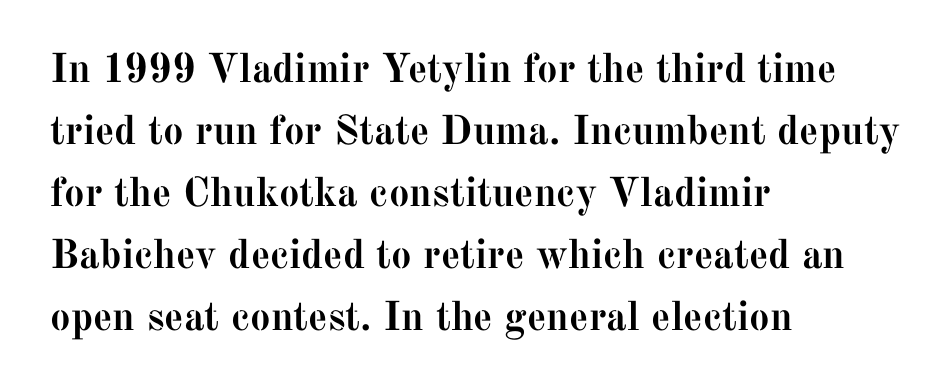
Q: Is the text bold? A: Yes.
Q: Is the text italic (slanted)? A: No, it is upright.
Q: Is the typeface a serif or a sans-serif typeface? A: Serif.
Q: Is the text underlined? A: No.
Q: How is the paragraph aligned? A: Left-aligned.
Q: Is the spacing between letters normal or unusually wide? A: Normal.
Q: Is the spacing between lines tight, normal or loose? A: Normal.
Q: Width (condensed, normal, or wide)? A: Normal.
Q: Stroke contrast? A: Medium.
Q: x-height? A: Medium.
Q: Monospaced? A: No.
